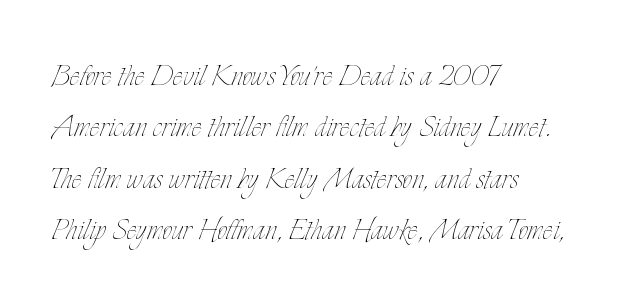
A typesetter would call this zero additional tracking. Regular leading. Ink coverage per letter is moderate at most. The typesetter chose a ragged-right arrangement here. Type without underlining.
